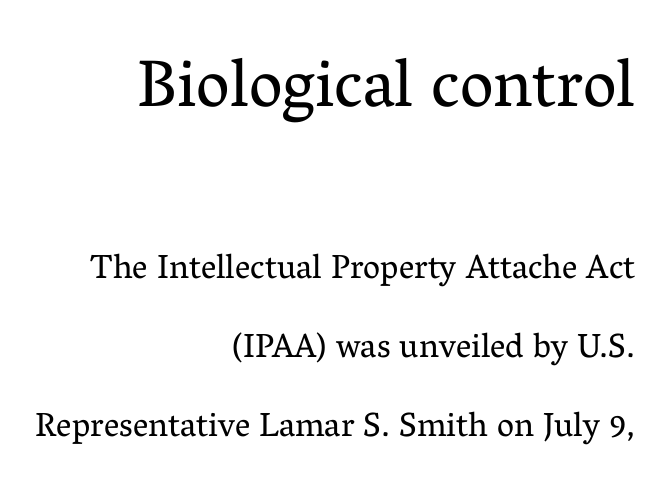
{"serif": "yes", "italic": "no", "bold": "no", "weight": "regular", "width": "normal", "stroke_contrast": "medium", "x_height": "medium", "monospaced": "no", "underline": "no", "align": "right", "line_spacing": "loose", "line_spacing_ratio": 2.33, "letter_spacing": "normal", "letter_spacing_em": 0.0, "larger_block": "first", "size_ratio": 1.97, "glyph_px": 67}
